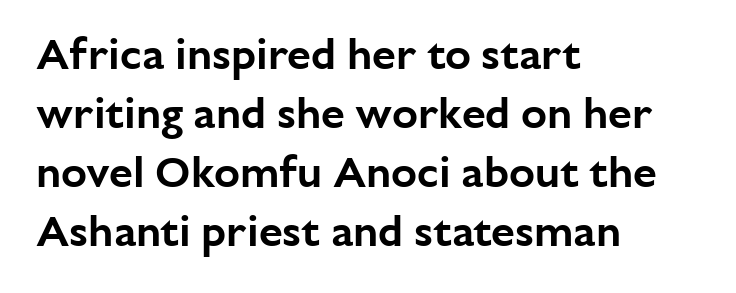
Only glyphs here, with clear space below each row. The letters carry no serifs — their stems end cleanly without finishing strokes. Each new line begins a customary step beneath the previous one. The axis of the letterforms is exactly vertical. This sample has the flowing, uneven cadence of proportional lettering.
